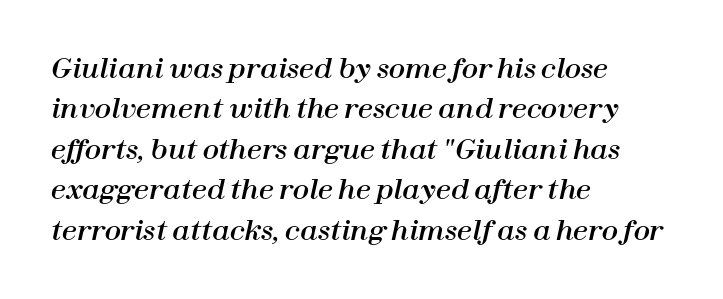
The strip under each line holds only bare page. In terms of letterspacing, this is plain default setting. Compared with ordinary roman type, these characters are visibly tilted. Casual observation: everything's shoved over to the left.
